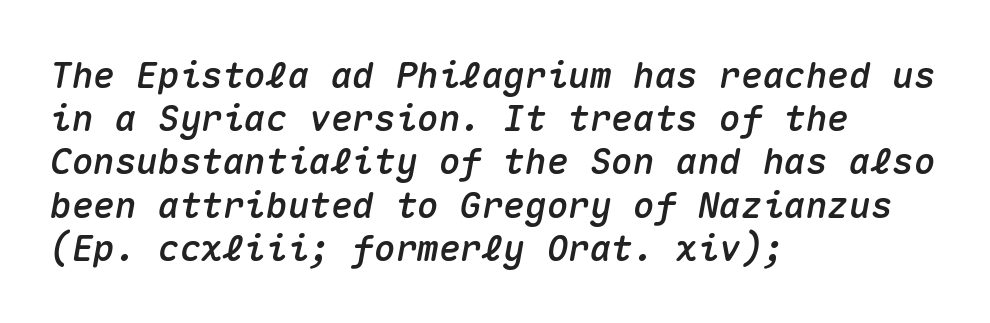
Q: Is the text italic (slanted)? A: Yes, it leans right by about 10 degrees.
Q: Is the text underlined? A: No.
Q: How is the paragraph aligned? A: Left-aligned.
Q: Is the spacing between letters normal or unusually wide? A: Normal.
Q: Width (condensed, normal, or wide)? A: Normal.
Q: Stroke contrast? A: Medium.
Q: x-height? A: Medium.
Q: Monospaced? A: Yes.
